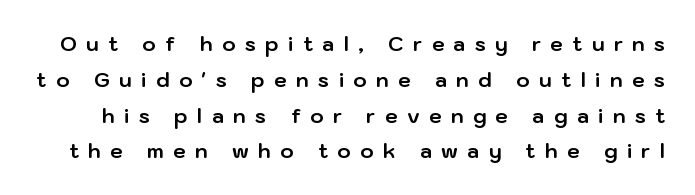
Q: Is the text bold? A: Yes.
Q: Is the text italic (slanted)? A: No, it is upright.
Q: Is the text underlined? A: No.
Q: Is the spacing between letters normal or unusually wide? A: Unusually wide.
